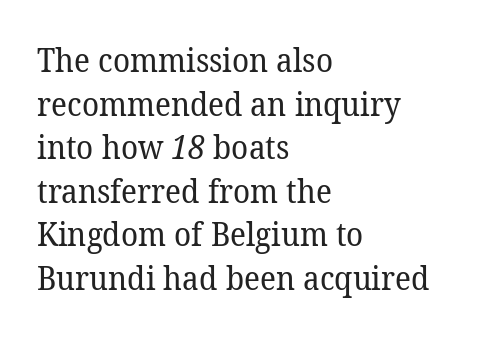
Q: Is the text bold? A: No.
Q: Is the typeface a serif or a sans-serif typeface? A: Serif.
Q: Is the text underlined? A: No.
Q: How is the paragraph aligned? A: Left-aligned.
Q: Is the spacing between letters normal or unusually wide? A: Normal.
Q: Is the spacing between lines tight, normal or loose? A: Normal.
Q: Width (condensed, normal, or wide)? A: Normal.
Q: Stroke contrast? A: Low.
Q: x-height? A: Medium.
Q: Monospaced? A: No.
